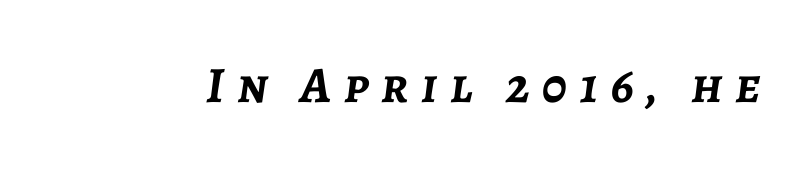
This rendering widens character spacing well past its baseline value. Each glyph is drawn with heavy, bold strokes. Designer's note — italics engaged. Glance below the letters and you will spot only blank space.
